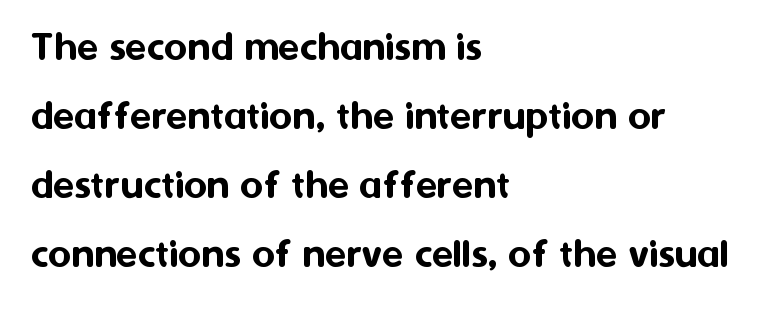
{"serif": "no", "italic": "no", "width": "normal", "stroke_contrast": "medium", "x_height": "medium", "monospaced": "no", "underline": "no", "align": "left", "line_spacing": "normal", "line_spacing_ratio": 1.57, "letter_spacing": "normal", "letter_spacing_em": 0.0, "glyph_px": 44}
